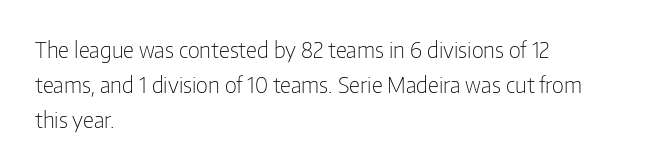
Q: Is the text bold? A: No.
Q: Is the text italic (slanted)? A: No, it is upright.
Q: Is the text underlined? A: No.
Q: How is the paragraph aligned? A: Left-aligned.
Q: Is the spacing between letters normal or unusually wide? A: Normal.
Q: Is the spacing between lines tight, normal or loose? A: Normal.
